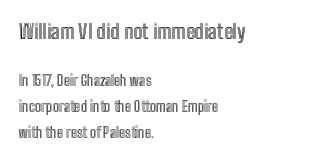
The image shows 20 px text type, upright; set left-aligned, line spacing 1.86x, normal letter spacing, not underlined; the first (top) block is 1.43x larger.
